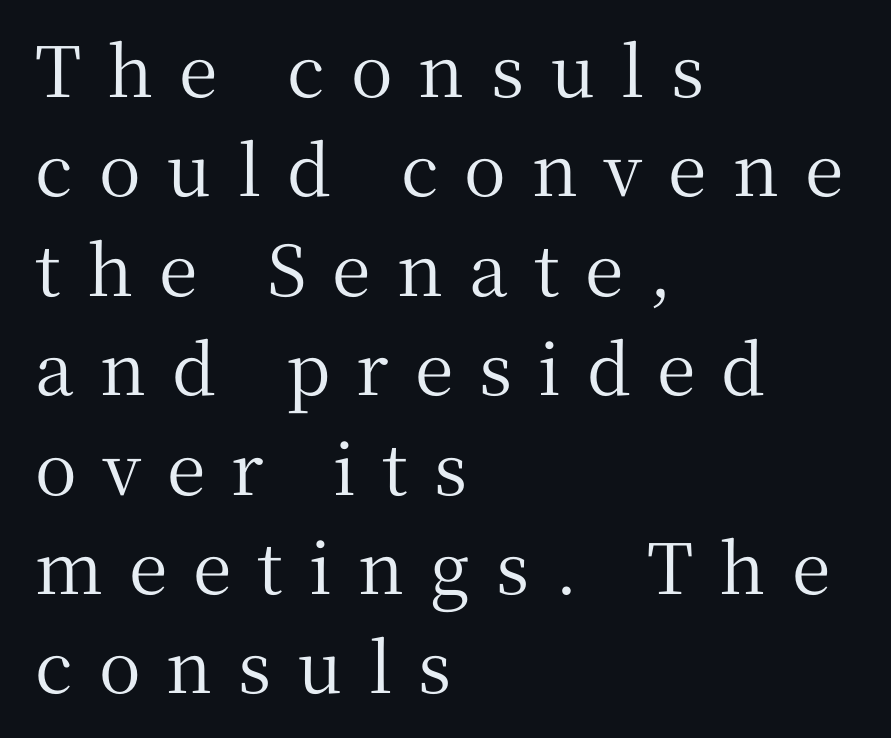
The image shows 70 px serif type, upright; set left-aligned, normal line spacing (1.42x), unusually wide letter spacing (+0.37 em), not underlined; medium stroke contrast and a medium x-height.
